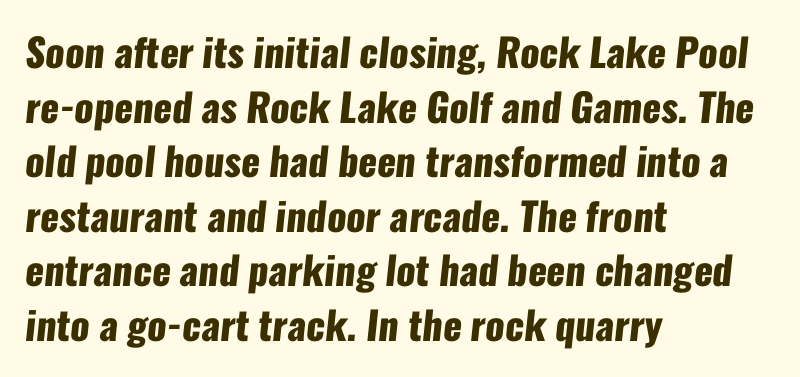
Q: Is the text bold? A: Yes.
Q: Is the typeface a serif or a sans-serif typeface? A: Sans-serif.
Q: Is the text underlined? A: No.
Q: How is the paragraph aligned? A: Left-aligned.
Q: Is the spacing between letters normal or unusually wide? A: Normal.
Q: Is the spacing between lines tight, normal or loose? A: Normal.
Q: Width (condensed, normal, or wide)? A: Condensed.
Q: Stroke contrast? A: Low.
Q: x-height? A: Medium.
Q: Monospaced? A: No.
